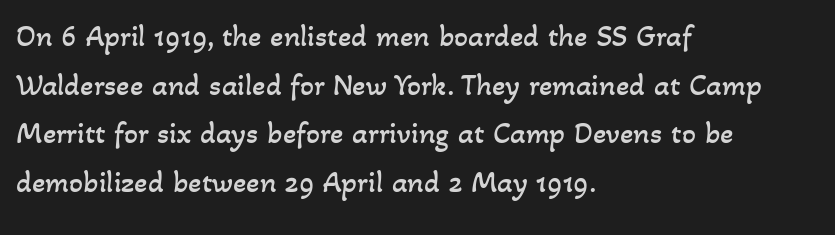
The image shows 31 px regular-weight type; set left-aligned, normal line spacing (1.57x), normal letter spacing, not underlined; low stroke contrast and a small x-height.
